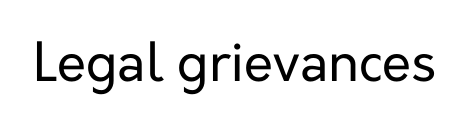
No feet cap the strokes, marking this as sans-serif type. How are the letters spaced? Ordinarily, with no added tracking. Heft: none added — not bold. These lines are rendered in a variable-pitch font.
